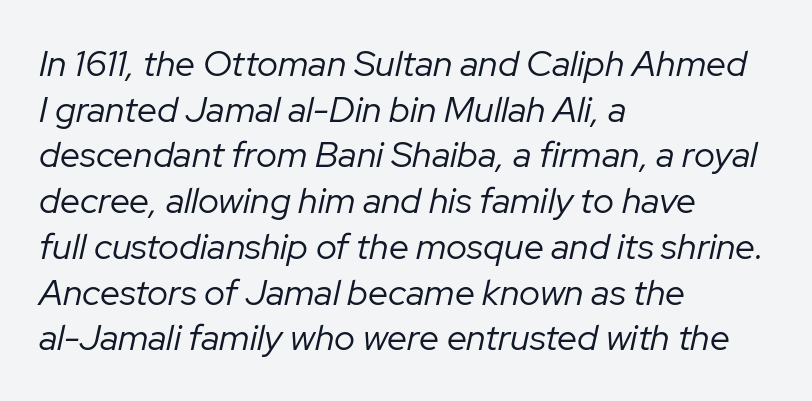
The image shows 36 px regular-weight type, italic (leaning right); set left-aligned, normal line spacing (1.27x), normal letter spacing, not underlined; low stroke contrast and a medium x-height.
